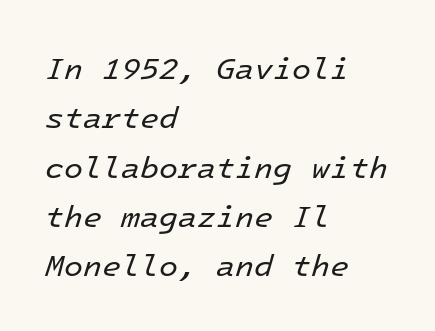
{"italic": "yes", "lean": "right", "slant_degrees": 16, "bold": "no", "weight": "regular", "width": "normal", "stroke_contrast": "low", "x_height": "medium", "monospaced": "yes", "underline": "no", "align": "left", "line_spacing": "normal", "line_spacing_ratio": 1.59, "letter_spacing": "normal", "letter_spacing_em": 0.0, "glyph_px": 31}
